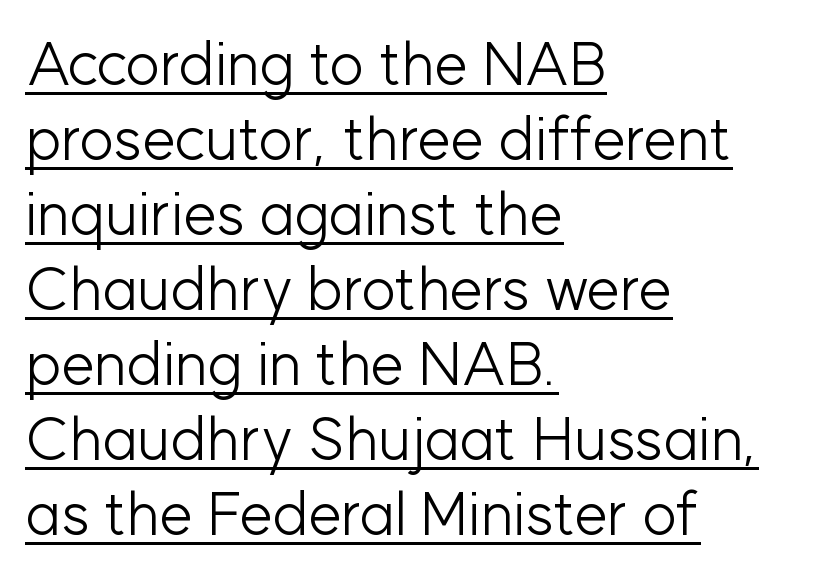
The image shows 60 px light sans-serif type, upright; set left-aligned, normal line spacing (1.25x), normal letter spacing, underlined; low stroke contrast and a medium x-height.
